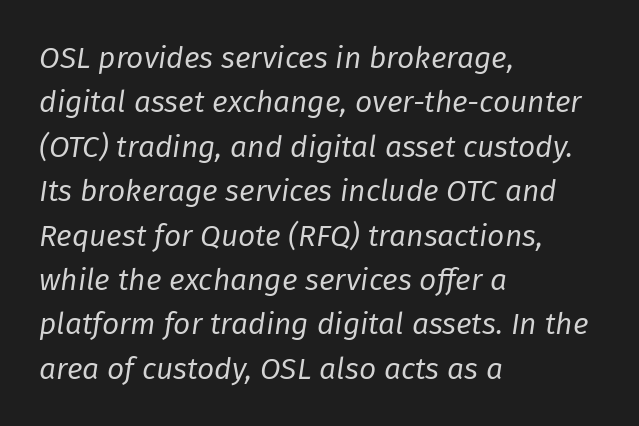
{"italic": "yes", "lean": "right", "slant_degrees": 8, "bold": "no", "weight": "regular", "width": "normal", "stroke_contrast": "low", "x_height": "medium", "monospaced": "no", "underline": "no", "align": "left", "line_spacing": "normal", "line_spacing_ratio": 1.48, "letter_spacing": "normal", "letter_spacing_em": 0.0, "glyph_px": 30}
